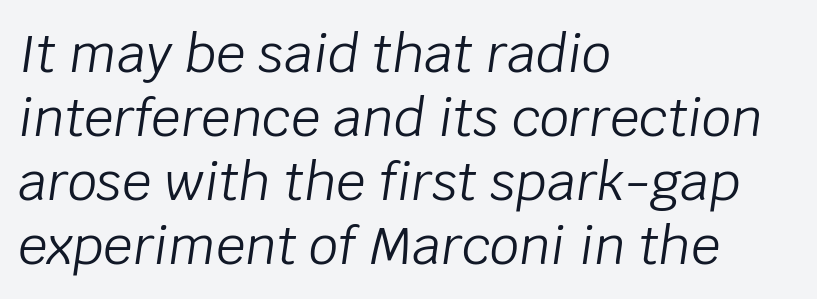
Stem width sits at or under what a default text font uses. The rendering applies a slant to the glyphs. Spacing verdict: proportional, widths tailored to each character. You could call the tracking neutral — neither tight nor loose.
